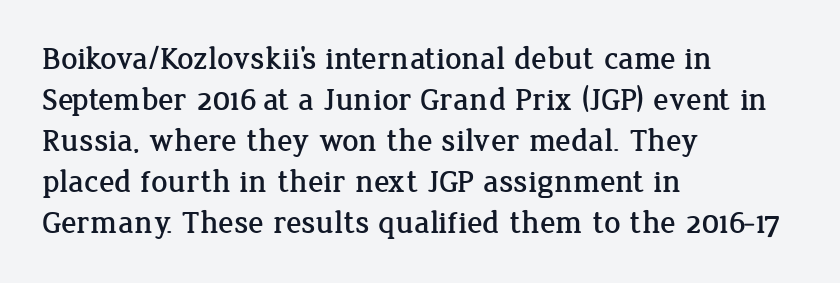
The tracking reads as untouched default to a designer's eye. A classic flush-left, rag-right setting is used for this passage. The passage shown is typed in a proportional face where columns would drift. The axis of the letterforms is exactly vertical. A bare baseline throughout the passage.
